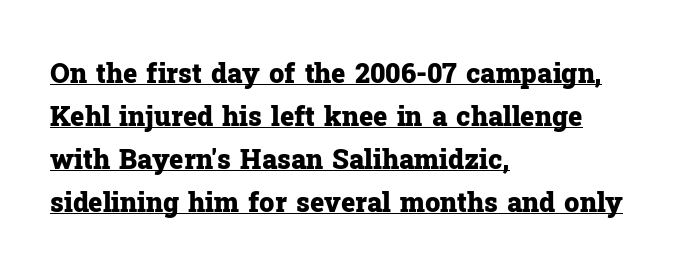
{"italic": "no", "bold": "yes", "underline": "yes", "align": "left", "line_spacing": "normal", "line_spacing_ratio": 1.59, "letter_spacing": "normal", "letter_spacing_em": 0.0, "glyph_px": 27}
